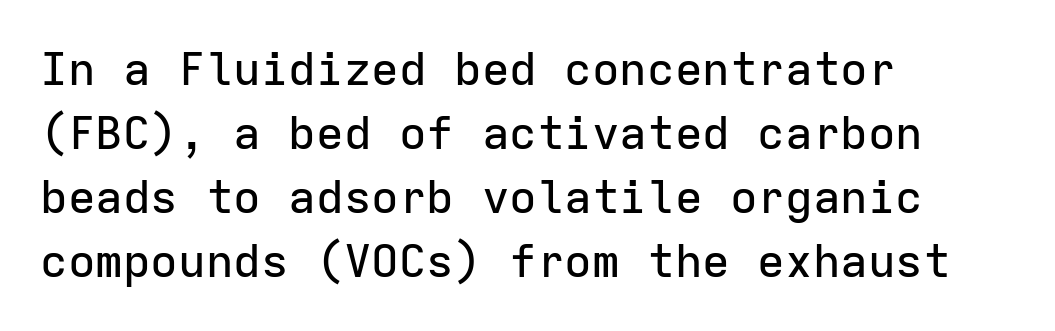
Q: Is the text italic (slanted)? A: No, it is upright.
Q: Is the typeface a serif or a sans-serif typeface? A: Sans-serif.
Q: Is the text underlined? A: No.
Q: How is the paragraph aligned? A: Left-aligned.
Q: Is the spacing between letters normal or unusually wide? A: Normal.
Q: Is the spacing between lines tight, normal or loose? A: Normal.
Q: Width (condensed, normal, or wide)? A: Normal.
Q: Stroke contrast? A: Low.
Q: x-height? A: Medium.
Q: Monospaced? A: Yes.
